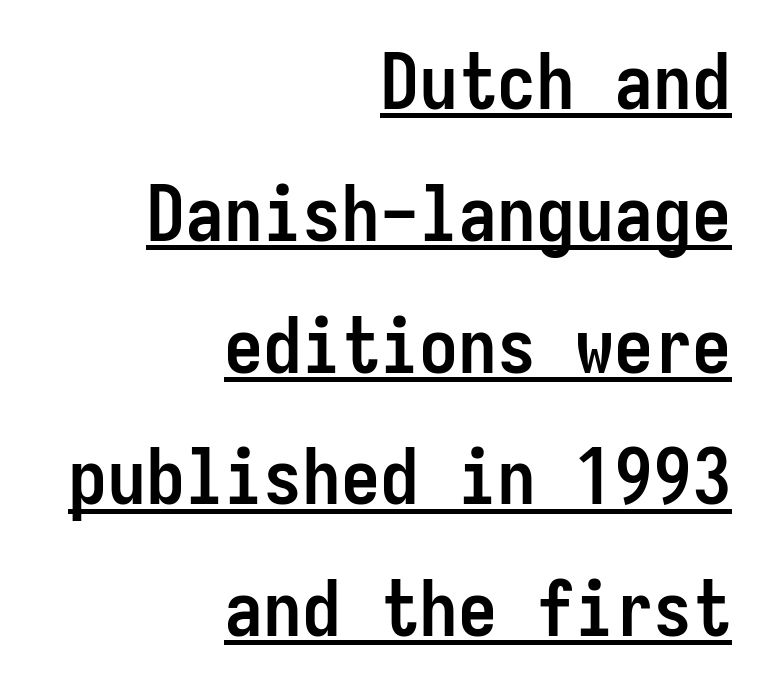
Q: Is the text bold? A: Yes.
Q: Is the text italic (slanted)? A: No, it is upright.
Q: Is the typeface a serif or a sans-serif typeface? A: Sans-serif.
Q: Is the text underlined? A: Yes.
Q: How is the paragraph aligned? A: Right-aligned.
Q: Is the spacing between letters normal or unusually wide? A: Normal.
Q: Is the spacing between lines tight, normal or loose? A: Normal.
Q: Width (condensed, normal, or wide)? A: Condensed.
Q: Stroke contrast? A: Low.
Q: x-height? A: Medium.
Q: Monospaced? A: Yes.
